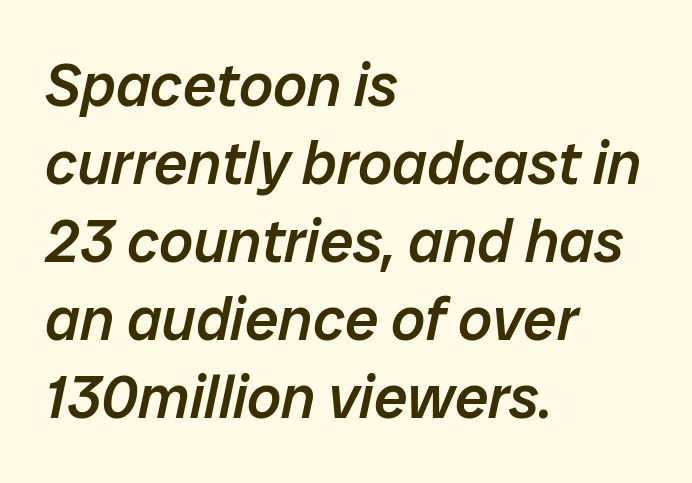
Line spacing here is normal. The passage shown is semibold, sitting just below true bold. Does extra space separate the letters? No, they use regular spacing. Each row of text sits above clean, open space. The passage shown is typed in a proportional face where columns would drift.
